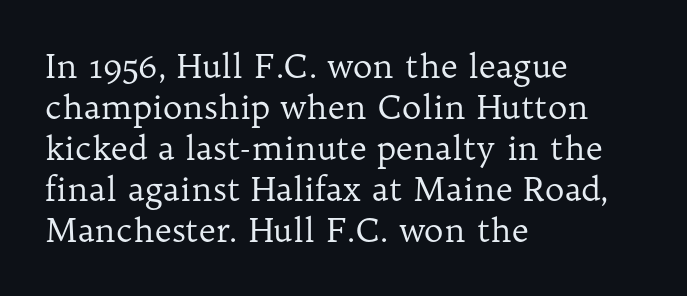
The image shows 33 px regular-weight serif type, upright; set left-aligned, line spacing 1.24x, normal letter spacing, not underlined; low stroke contrast and a medium x-height.
